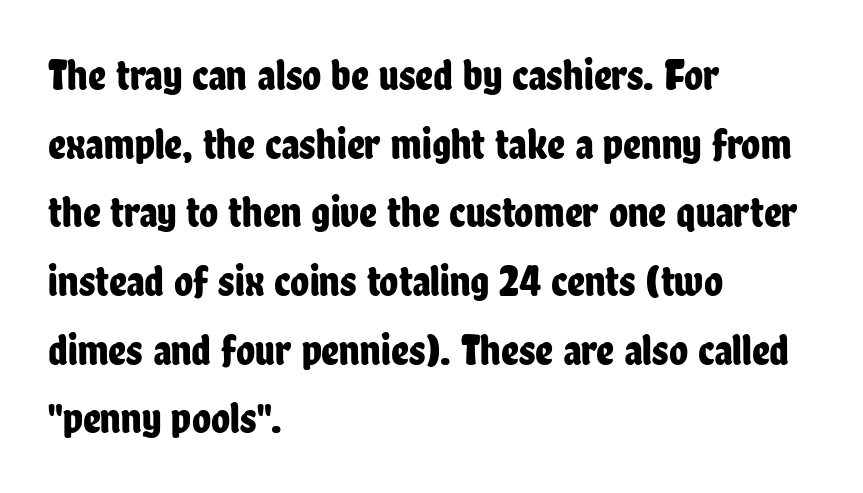
The image shows 44 px condensed sans-serif type, upright; set left-aligned, normal line spacing (1.56x), normal letter spacing, not underlined; low stroke contrast and a medium x-height.
